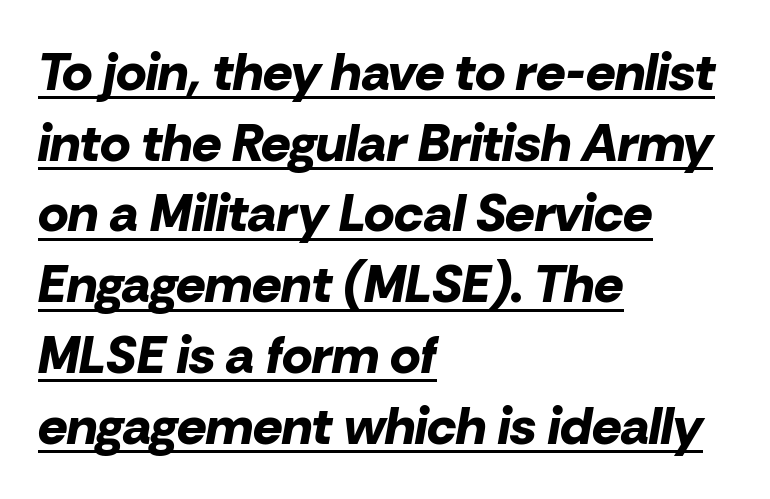
The image shows 52 px bold type, italic (leaning right); set left-aligned, normal line spacing (1.36x), normal letter spacing, underlined; low stroke contrast and a medium x-height.
